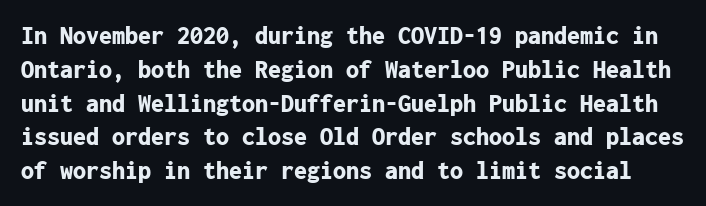
Lines of text with bare space underneath. Regarding leading, the lines here are spaced in the standard way. If you drew a line through each stem, it would be perfectly vertical. This rendering leaves character spacing at its baseline value. As a designer I'd log this as weight 700, bold.
